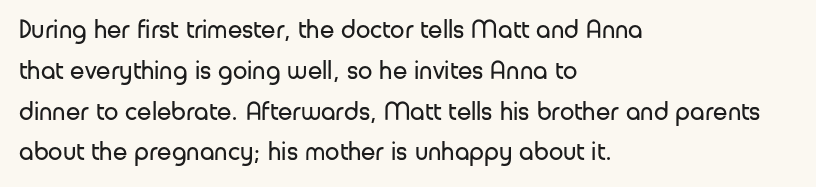
The image shows 26 px text type, upright; set left-aligned, normal line spacing (1.57x), normal letter spacing, not underlined.
